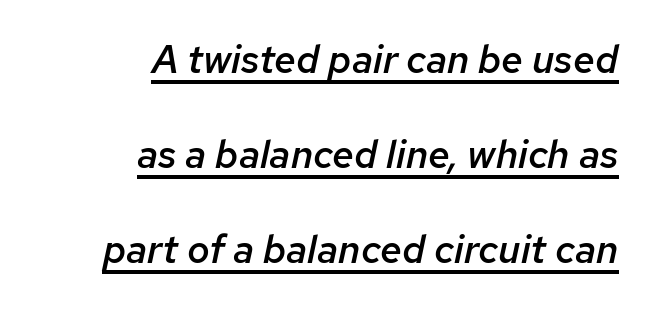
Q: Is the text bold? A: Semi-bold.
Q: Is the text italic (slanted)? A: Yes, it leans right by about 12 degrees.
Q: Is the text underlined? A: Yes.
Q: How is the paragraph aligned? A: Right-aligned.
Q: Is the spacing between letters normal or unusually wide? A: Normal.
Q: Is the spacing between lines tight, normal or loose? A: Loose.
Q: Width (condensed, normal, or wide)? A: Normal.
Q: Stroke contrast? A: Low.
Q: x-height? A: Medium.
Q: Monospaced? A: No.
